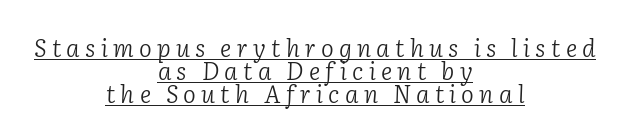
The letters look calm and open, with moderate or lighter stems. A centered setting, common on invitations and titles, is used for this passage. Emphasis is given by a line drawn under the lettering. If you measured baseline to baseline, you'd find a short distance. Is the letter spacing exaggerated? Yes — the characters are pushed far apart.
